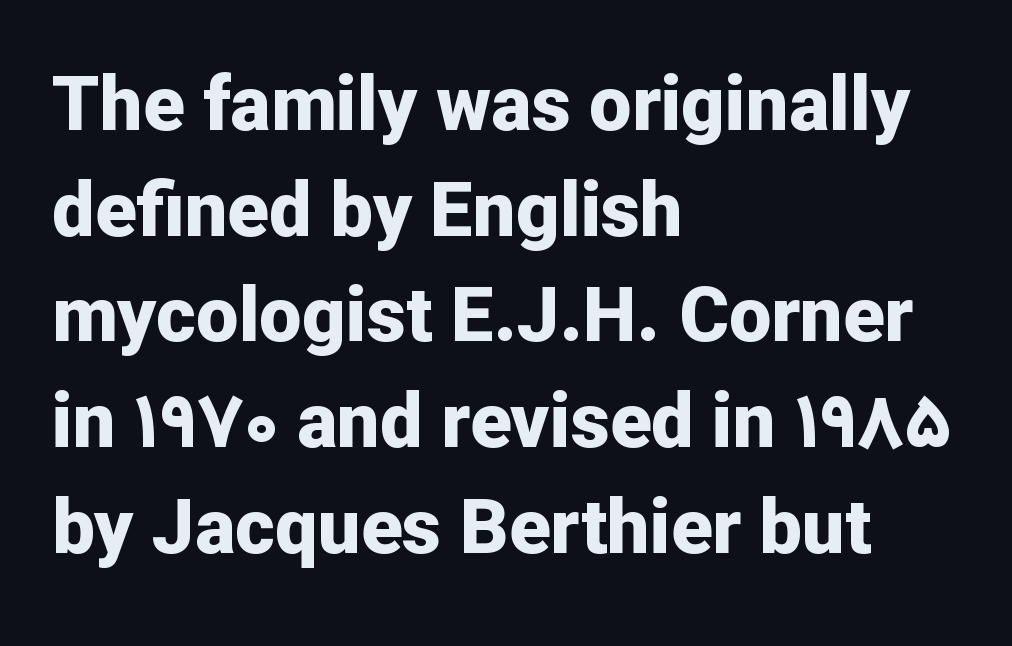
{"serif": "no", "italic": "no", "bold": "yes", "weight": "bold", "width": "normal", "stroke_contrast": "low", "x_height": "medium", "monospaced": "no", "underline": "no", "align": "left", "line_spacing": "normal", "line_spacing_ratio": 1.39, "letter_spacing": "normal", "letter_spacing_em": 0.0, "glyph_px": 76}
